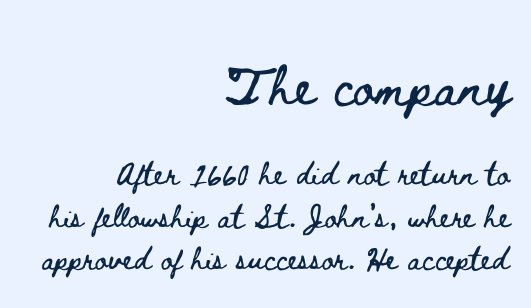
{"width": "wide", "stroke_contrast": "low", "x_height": "small", "monospaced": "no", "underline": "no", "align": "right", "line_spacing": "normal", "line_spacing_ratio": 1.46, "letter_spacing": "normal", "letter_spacing_em": 0.0, "larger_block": "first", "size_ratio": 1.76, "glyph_px": 51}
